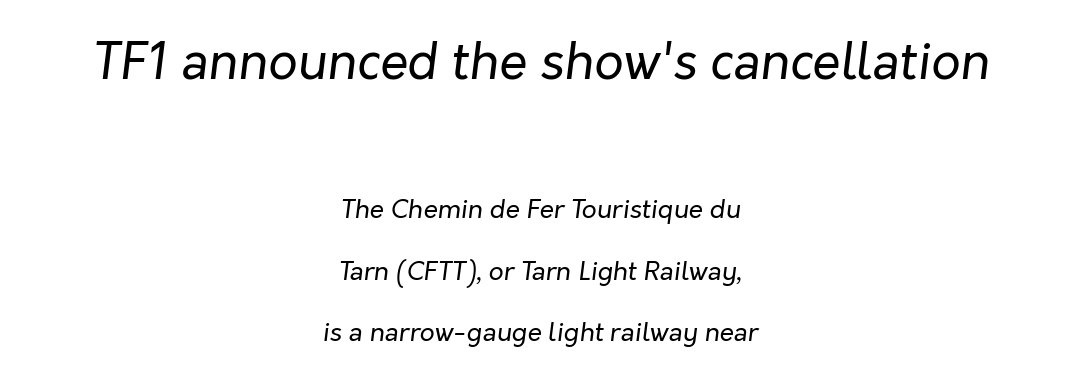
This rendering features lettering with no underline. The leading is generous, giving the passage an open texture. The lines in this sample share a center point and differ in where they start and stop. Words appear dense and cohesive because spacing is normal.
